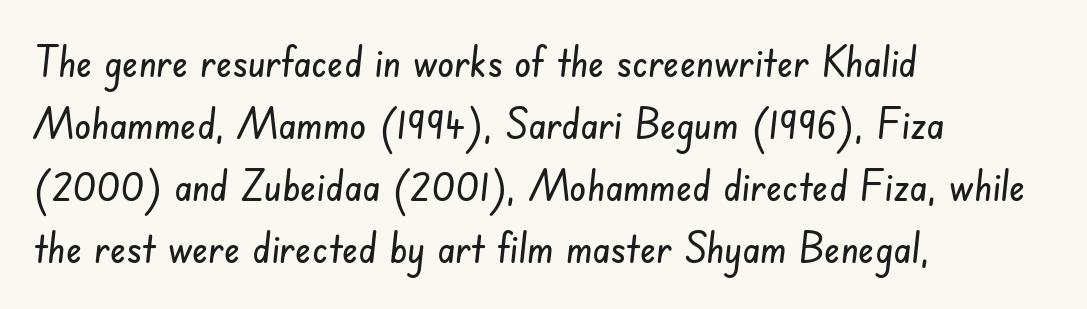
{"serif": "no", "width": "condensed", "stroke_contrast": "low", "x_height": "small", "monospaced": "no", "underline": "no", "align": "left", "line_spacing": "normal", "line_spacing_ratio": 1.48, "letter_spacing": "normal", "letter_spacing_em": 0.0, "glyph_px": 42}
